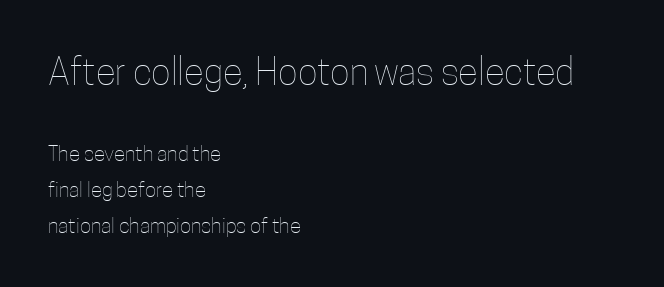
{"italic": "no", "bold": "no", "weight": "thin", "width": "condensed", "stroke_contrast": "low", "x_height": "medium", "monospaced": "no", "underline": "no", "align": "left", "line_spacing": "normal", "line_spacing_ratio": 1.7, "letter_spacing": "normal", "letter_spacing_em": 0.0, "larger_block": "first", "size_ratio": 1.76, "glyph_px": 37}
